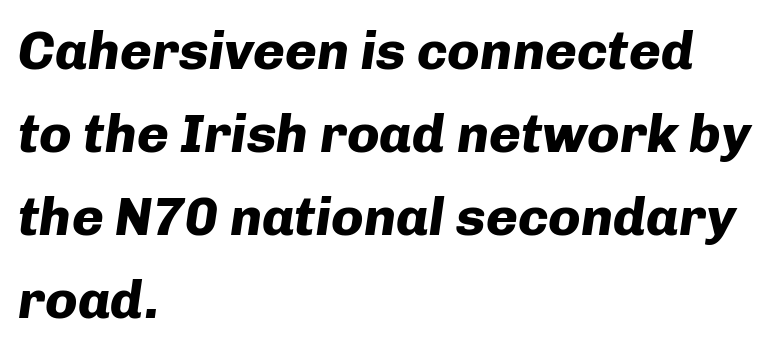
Q: Is the text bold? A: Yes.
Q: Is the text italic (slanted)? A: Yes, it leans right by about 8 degrees.
Q: Is the text underlined? A: No.
Q: How is the paragraph aligned? A: Left-aligned.
Q: Is the spacing between letters normal or unusually wide? A: Normal.
Q: Is the spacing between lines tight, normal or loose? A: Normal.
Q: Width (condensed, normal, or wide)? A: Normal.
Q: Stroke contrast? A: Low.
Q: x-height? A: Medium.
Q: Monospaced? A: No.
